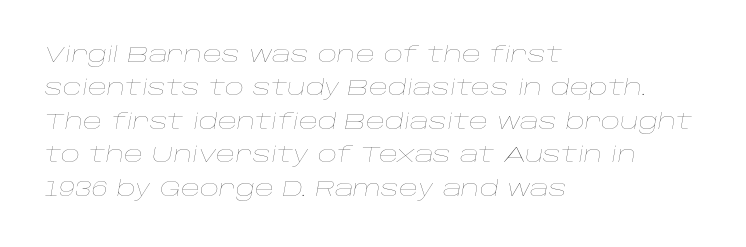
The image shows 21 px text type, italic (leaning right); set left-aligned, normal line spacing (1.59x), normal letter spacing, not underlined.
